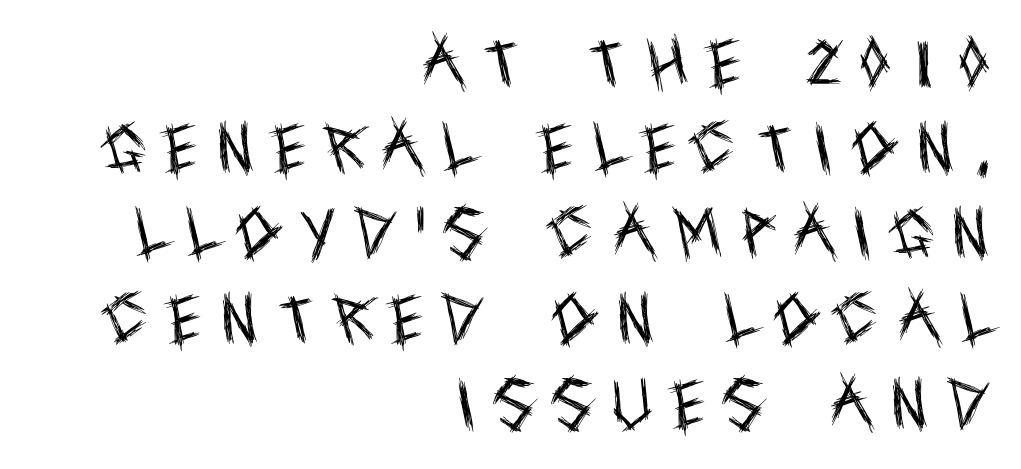
The image shows 55 px regular-weight, condensed sans-serif type, upright; set right-aligned, normal line spacing (1.55x), unusually wide letter spacing (+0.38 em), not underlined; a large x-height.
